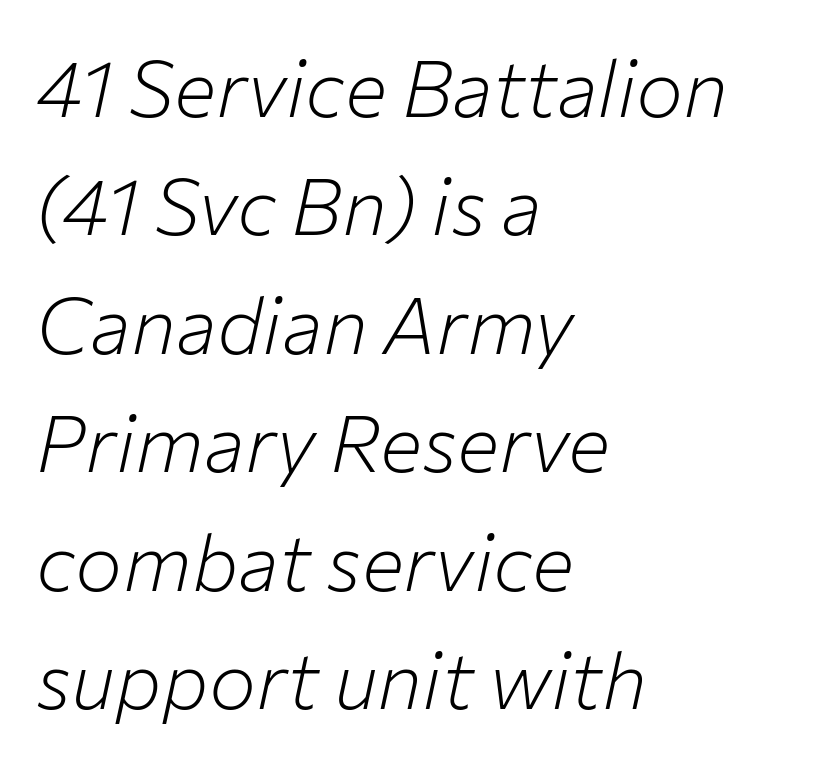
{"italic": "yes", "lean": "right", "slant_degrees": 12, "bold": "no", "weight": "light", "width": "normal", "stroke_contrast": "low", "x_height": "medium", "monospaced": "no", "underline": "no", "align": "left", "line_spacing": "normal", "line_spacing_ratio": 1.5, "letter_spacing": "normal", "letter_spacing_em": 0.0, "glyph_px": 79}
